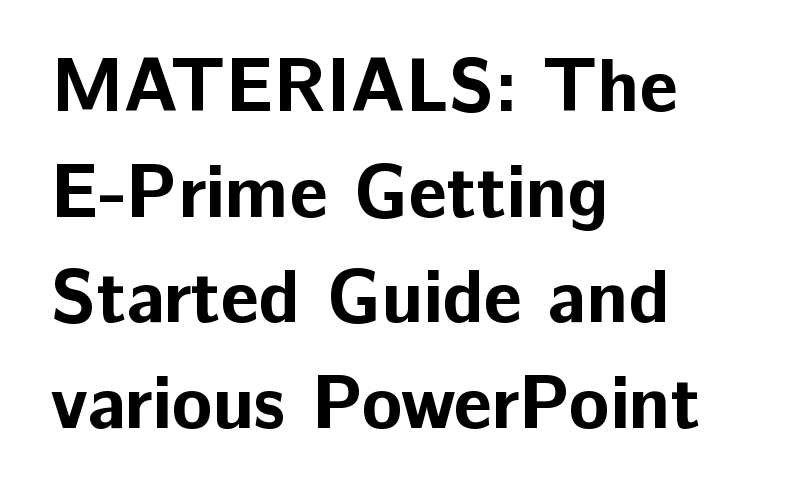
The image shows 75 px bold sans-serif type, upright; set left-aligned, normal line spacing (1.41x), normal letter spacing, not underlined; low stroke contrast and a medium x-height.
